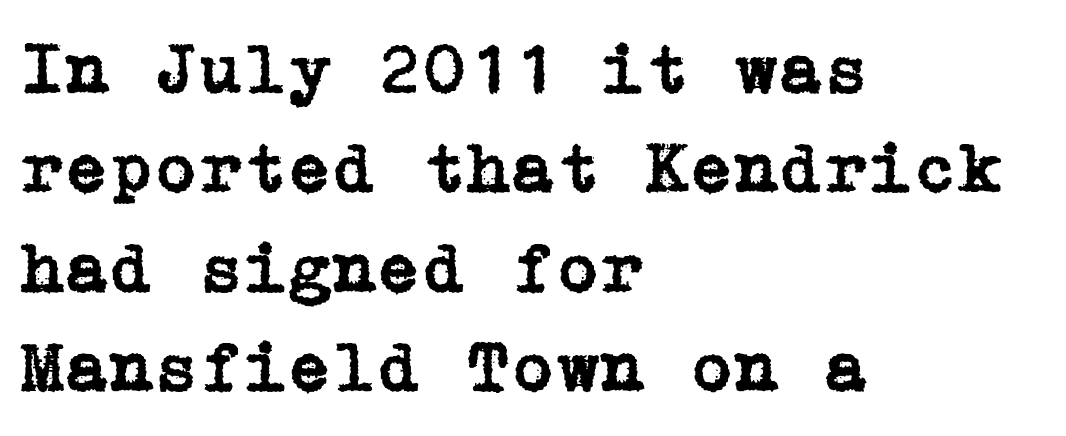
The image shows 72 px serif type, upright; set left-aligned, normal line spacing (1.38x), normal letter spacing, not underlined; low stroke contrast and a medium x-height.
